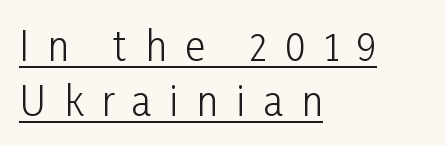
{"serif": "no", "italic": "no", "bold": "no", "weight": "light", "width": "condensed", "stroke_contrast": "low", "x_height": "medium", "monospaced": "no", "underline": "yes", "align": "left", "line_spacing": "normal", "line_spacing_ratio": 1.42, "letter_spacing": "wide", "letter_spacing_em": 0.46, "glyph_px": 39}
